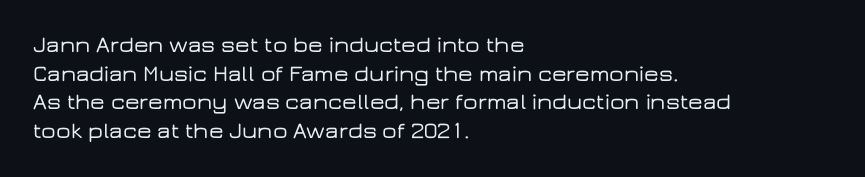
The image shows 23 px text type, upright; set left-aligned, normal line spacing (1.25x), normal letter spacing, not underlined.
